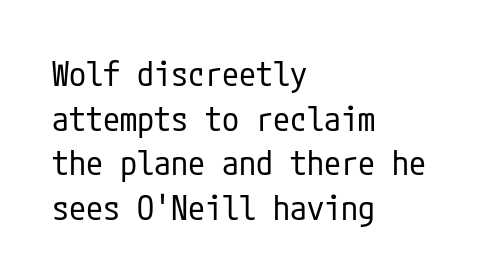
{"serif": "no", "italic": "no", "bold": "no", "weight": "regular", "width": "condensed", "stroke_contrast": "low", "x_height": "medium", "underline": "no", "align": "left", "line_spacing": "normal", "line_spacing_ratio": 1.31, "letter_spacing": "normal", "letter_spacing_em": 0.0, "glyph_px": 34}
